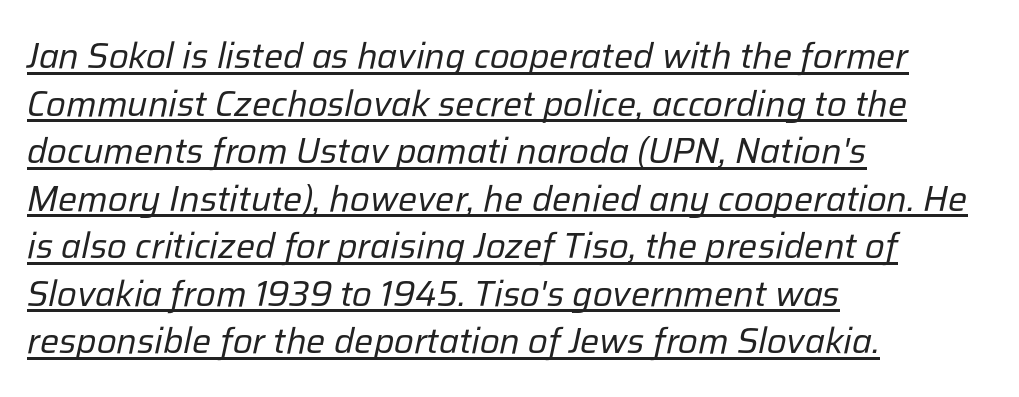
The image shows 36 px regular-weight type, italic (leaning right); set left-aligned, normal line spacing (1.32x), normal letter spacing, underlined; low stroke contrast and a medium x-height.
